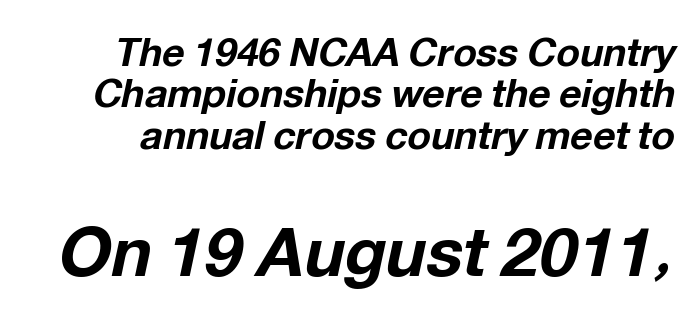
The image shows 68 px bold type, italic (leaning right); set tight line spacing (1.06x), normal letter spacing, not underlined; the second (bottom) block is 1.74x larger; low stroke contrast and a medium x-height.
